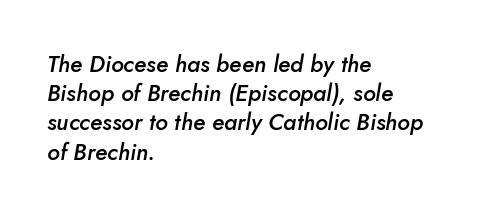
A normal amount of white space separates one row of letters from the next. Letters rest on an invisible, unmarked baseline. Nothing unusual about the tracking: characters are spaced as the font intends. When letters slant like this, we call the style italic.
